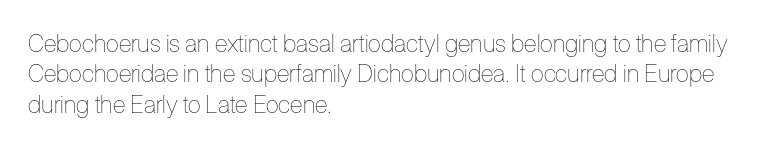
Q: Is the text bold? A: No.
Q: Is the text italic (slanted)? A: No, it is upright.
Q: Is the text underlined? A: No.
Q: How is the paragraph aligned? A: Left-aligned.
Q: Is the spacing between letters normal or unusually wide? A: Normal.
Q: Is the spacing between lines tight, normal or loose? A: Normal.
